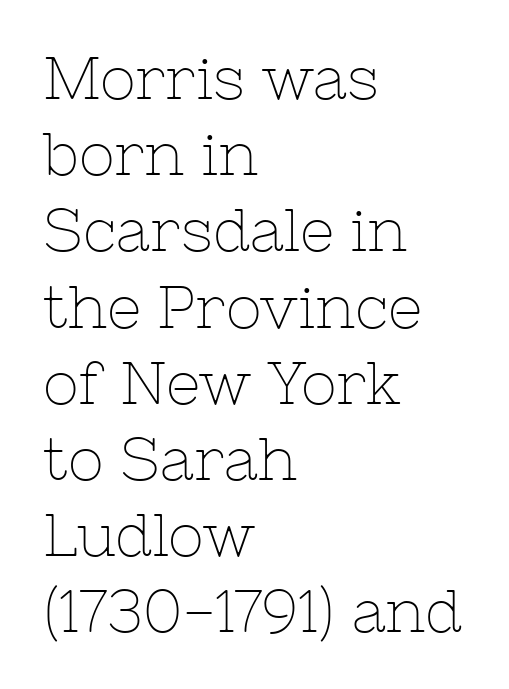
This is roman type, the default non-slanted kind. Line spacing here is normal. Decoration check: the copy has no underline. How are the letters spaced? Ordinarily, with no added tracking.
